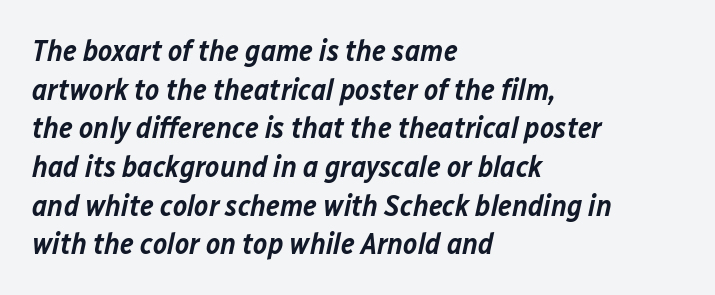
{"italic": "yes", "lean": "right", "slant_degrees": 12, "bold": "semi", "weight": "semibold", "width": "normal", "stroke_contrast": "low", "x_height": "medium", "monospaced": "no", "underline": "no", "align": "left", "line_spacing": "normal", "line_spacing_ratio": 1.29, "letter_spacing": "normal", "letter_spacing_em": 0.0, "glyph_px": 30}
